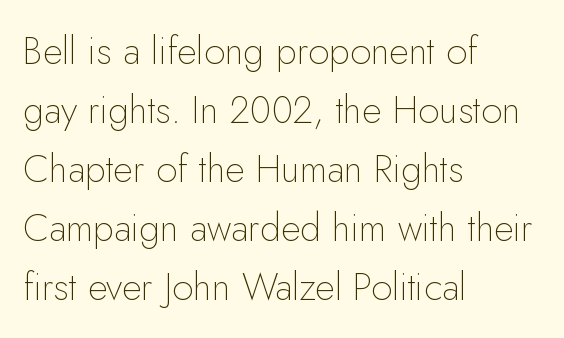
The image shows 38 px thin sans-serif type, upright; set left-aligned, normal line spacing (1.55x), normal letter spacing, not underlined; low stroke contrast and a small x-height.
